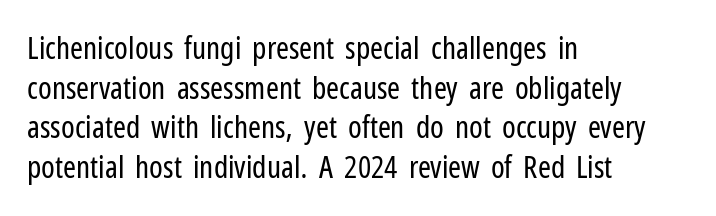
The image shows 31 px regular-weight, condensed sans-serif type, upright; set left-aligned, normal line spacing (1.28x), normal letter spacing, not underlined; low stroke contrast and a medium x-height.
